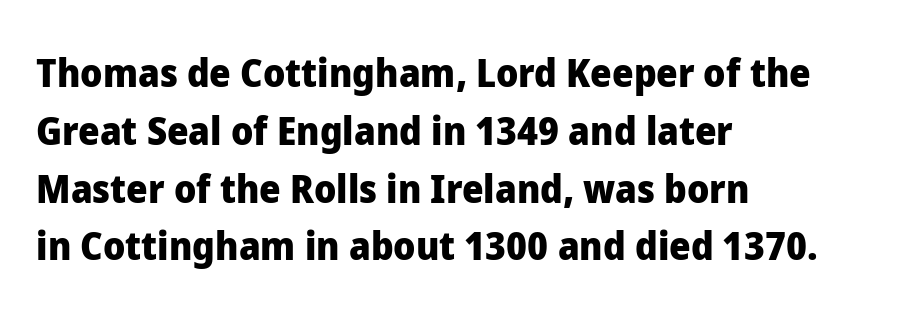
Q: Is the text bold? A: Yes.
Q: Is the text italic (slanted)? A: No, it is upright.
Q: Is the typeface a serif or a sans-serif typeface? A: Sans-serif.
Q: Is the text underlined? A: No.
Q: How is the paragraph aligned? A: Left-aligned.
Q: Is the spacing between letters normal or unusually wide? A: Normal.
Q: Is the spacing between lines tight, normal or loose? A: Normal.
Q: Width (condensed, normal, or wide)? A: Normal.
Q: Stroke contrast? A: Low.
Q: x-height? A: Medium.
Q: Monospaced? A: No.
